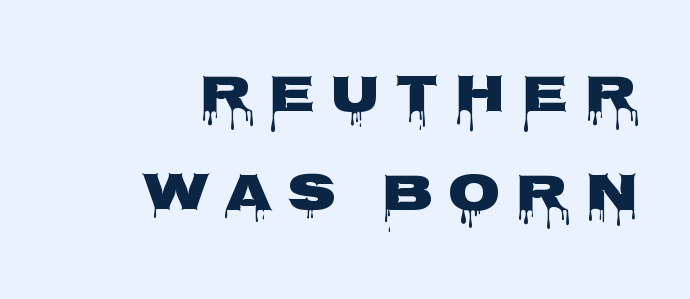
Q: Is the text italic (slanted)? A: No, it is upright.
Q: Is the typeface a serif or a sans-serif typeface? A: Sans-serif.
Q: Is the text underlined? A: No.
Q: How is the paragraph aligned? A: Right-aligned.
Q: Is the spacing between letters normal or unusually wide? A: Unusually wide.
Q: Width (condensed, normal, or wide)? A: Wide.
Q: Stroke contrast? A: Low.
Q: x-height? A: Large.
Q: Monospaced? A: No.
